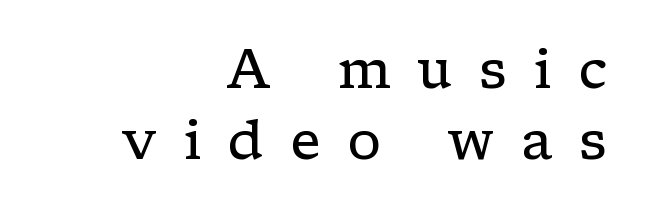
{"serif": "yes", "italic": "no", "bold": "no", "weight": "regular", "width": "wide", "stroke_contrast": "low", "x_height": "medium", "monospaced": "no", "underline": "no", "align": "right", "line_spacing": "normal", "line_spacing_ratio": 1.31, "letter_spacing": "wide", "letter_spacing_em": 0.49, "glyph_px": 54}
